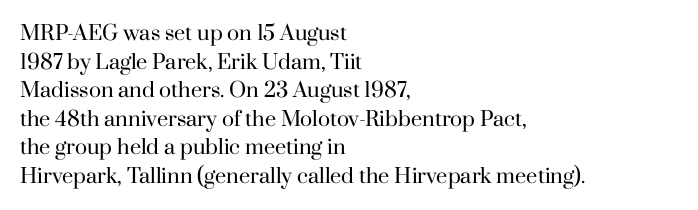
Q: Is the text bold? A: No.
Q: Is the text italic (slanted)? A: No, it is upright.
Q: Is the text underlined? A: No.
Q: How is the paragraph aligned? A: Left-aligned.
Q: Is the spacing between letters normal or unusually wide? A: Normal.
Q: Is the spacing between lines tight, normal or loose? A: Normal.
